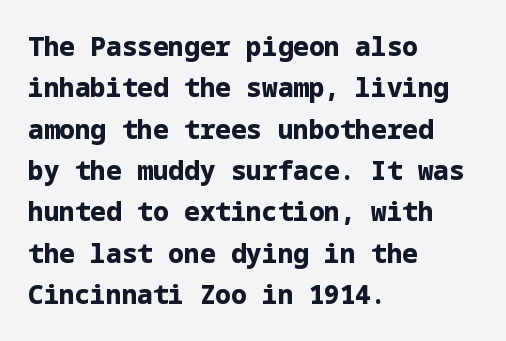
Q: Is the text bold? A: Yes.
Q: Is the text italic (slanted)? A: No, it is upright.
Q: Is the text underlined? A: No.
Q: How is the paragraph aligned? A: Left-aligned.
Q: Is the spacing between letters normal or unusually wide? A: Normal.
Q: Is the spacing between lines tight, normal or loose? A: Normal.
